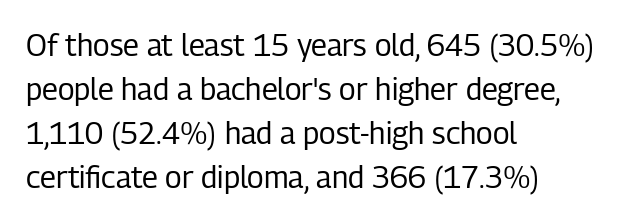
{"serif": "no", "italic": "no", "bold": "no", "weight": "regular", "width": "condensed", "stroke_contrast": "low", "x_height": "medium", "monospaced": "no", "underline": "no", "align": "left", "line_spacing": "normal", "line_spacing_ratio": 1.47, "letter_spacing": "normal", "letter_spacing_em": 0.0, "glyph_px": 30}
